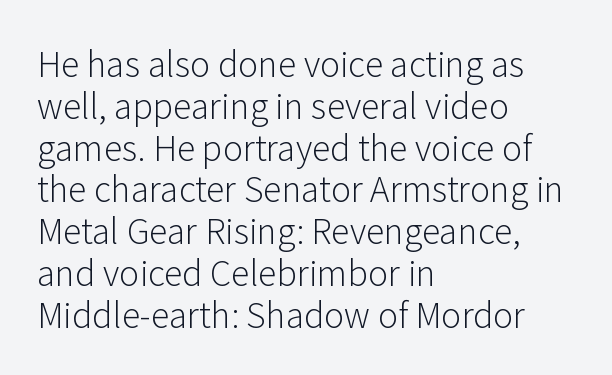
The image shows 34 px light sans-serif type, upright; set left-aligned, line spacing 1.23x, normal letter spacing, not underlined; low stroke contrast and a medium x-height.
